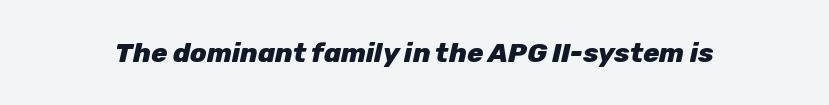
The image shows 27 px bold type, italic (leaning right); set normal letter spacing, not underlined.
